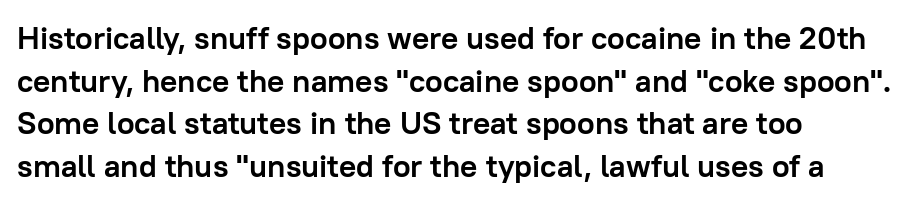
{"serif": "no", "italic": "no", "bold": "yes", "weight": "semibold", "width": "normal", "stroke_contrast": "low", "x_height": "medium", "monospaced": "no", "underline": "no", "align": "left", "line_spacing": "normal", "line_spacing_ratio": 1.33, "letter_spacing": "normal", "letter_spacing_em": 0.0, "glyph_px": 32}
